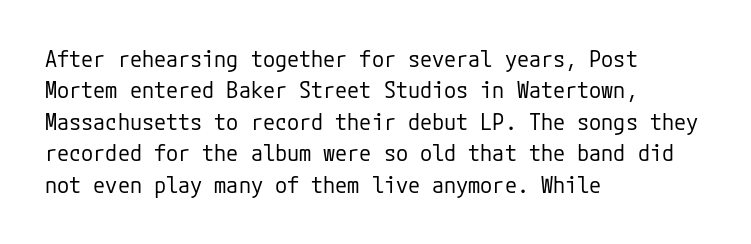
The image shows 22 px text type, upright; set left-aligned, normal line spacing (1.43x), normal letter spacing, not underlined.
